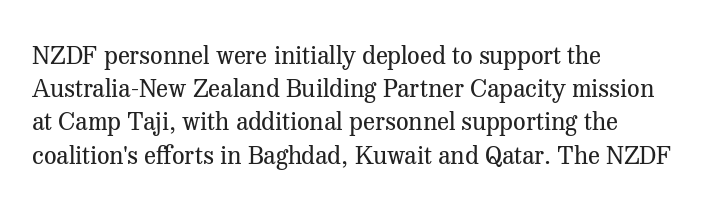
{"italic": "no", "bold": "no", "underline": "no", "align": "left", "line_spacing": "normal", "line_spacing_ratio": 1.33, "letter_spacing": "normal", "letter_spacing_em": 0.0, "glyph_px": 25}
